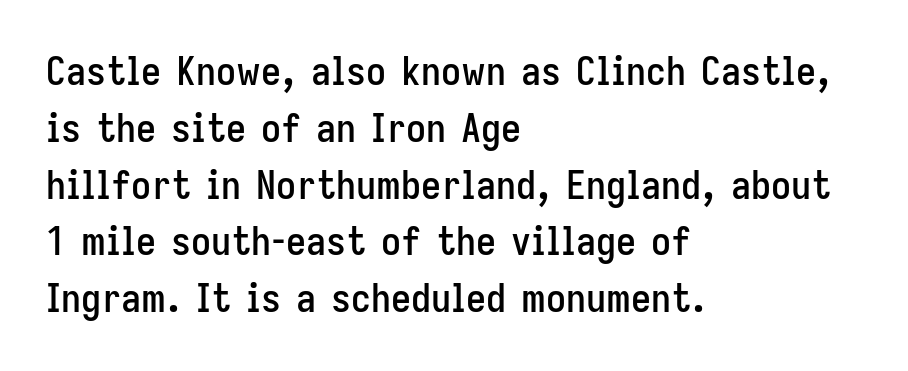
{"serif": "no", "italic": "no", "width": "condensed", "stroke_contrast": "low", "x_height": "medium", "monospaced": "no", "underline": "no", "align": "left", "line_spacing": "normal", "line_spacing_ratio": 1.42, "letter_spacing": "normal", "letter_spacing_em": 0.0, "glyph_px": 40}
